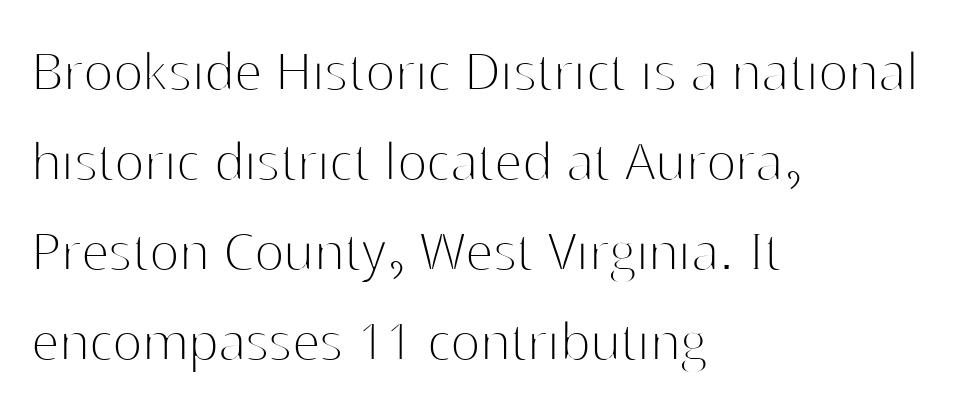
Q: Is the text bold? A: No.
Q: Is the text italic (slanted)? A: No, it is upright.
Q: Is the typeface a serif or a sans-serif typeface? A: Sans-serif.
Q: Is the text underlined? A: No.
Q: How is the paragraph aligned? A: Left-aligned.
Q: Is the spacing between letters normal or unusually wide? A: Normal.
Q: Is the spacing between lines tight, normal or loose? A: Normal.
Q: Width (condensed, normal, or wide)? A: Normal.
Q: Stroke contrast? A: High.
Q: x-height? A: Medium.
Q: Monospaced? A: No.
